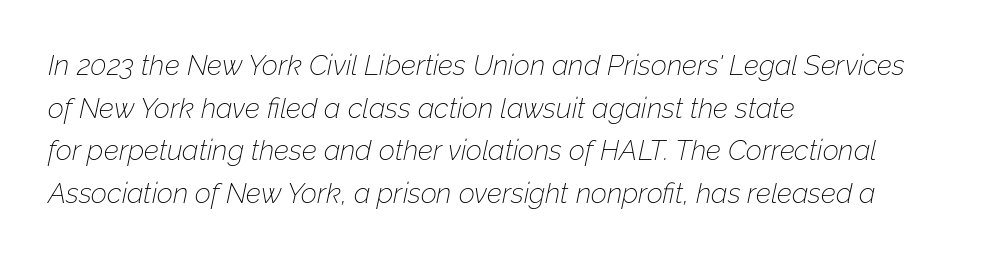
Q: Is the text bold? A: No.
Q: Is the text italic (slanted)? A: Yes, it leans right by about 12 degrees.
Q: Is the text underlined? A: No.
Q: How is the paragraph aligned? A: Left-aligned.
Q: Is the spacing between letters normal or unusually wide? A: Normal.
Q: Is the spacing between lines tight, normal or loose? A: Normal.
Q: Width (condensed, normal, or wide)? A: Normal.
Q: Stroke contrast? A: Low.
Q: x-height? A: Medium.
Q: Monospaced? A: No.
